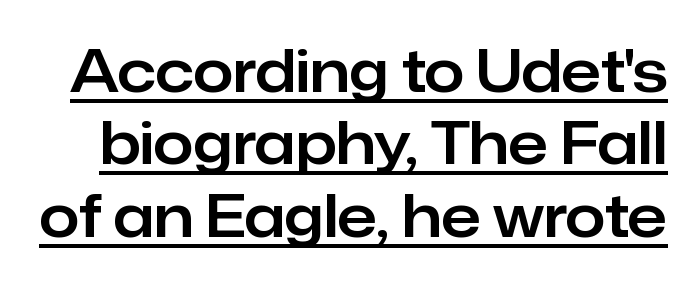
Words appear dense and cohesive because spacing is normal. I'd call this a sans setting — the letters go barefoot. Leading matches the norm, producing a regular column. Every stem runs plumb, perpendicular to the baseline. Beneath each row of characters lies a ruled line. Varying glyph widths throughout — classic text-font behaviour.
